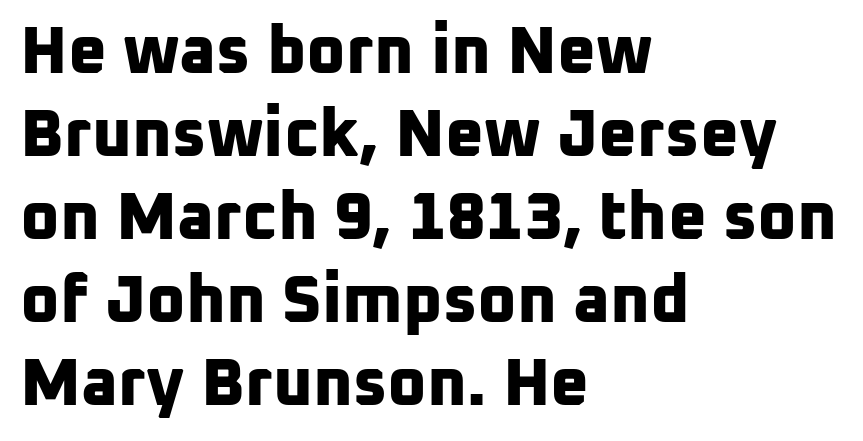
{"serif": "no", "bold": "yes", "weight": "bold", "width": "normal", "stroke_contrast": "low", "x_height": "medium", "monospaced": "no", "underline": "no", "align": "left", "line_spacing_ratio": 1.24, "letter_spacing": "normal", "letter_spacing_em": 0.0, "glyph_px": 67}
